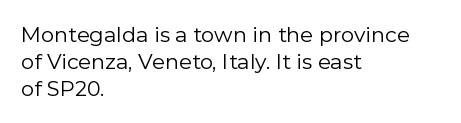
The image shows 21 px text type, upright; set left-aligned, normal line spacing (1.28x), normal letter spacing, not underlined.
